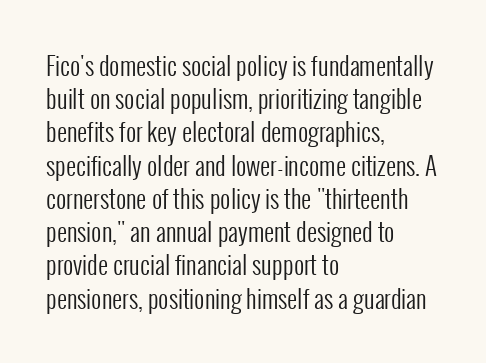
Q: Is the text bold? A: No.
Q: Is the text italic (slanted)? A: No, it is upright.
Q: Is the text underlined? A: No.
Q: How is the paragraph aligned? A: Left-aligned.
Q: Is the spacing between letters normal or unusually wide? A: Normal.
Q: Is the spacing between lines tight, normal or loose? A: Normal.
